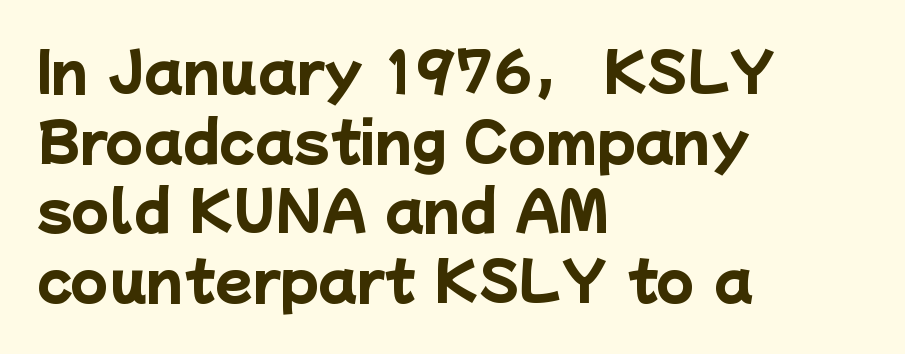
I'd describe the lettering as bold — thick and assertive. All the whitespace from short lines collects on the right. This block has exactly the height ordinary leading produces. To sum up the face: it is a sans, with no serifs. Here the glyphs are tracked normally, forming tight word shapes. Type without underlining.
